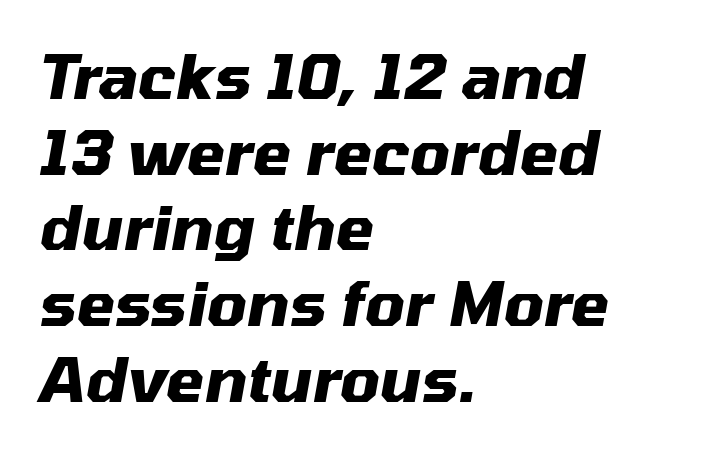
Quick note: italic. Here the designer chose a conventional face with non-uniform glyph widths. Look at the stroke-to-counter ratio: heavy, a bold. Nobody drew a line under any word here. This sample is left-justified, so line endings fall wherever the words run out.
